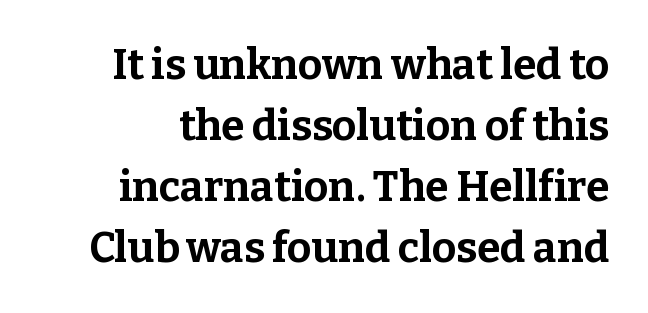
{"serif": "yes", "italic": "no", "bold": "yes", "weight": "bold", "width": "normal", "stroke_contrast": "low", "x_height": "medium", "monospaced": "no", "underline": "no", "line_spacing": "normal", "line_spacing_ratio": 1.45, "letter_spacing": "normal", "letter_spacing_em": 0.0, "glyph_px": 42}
